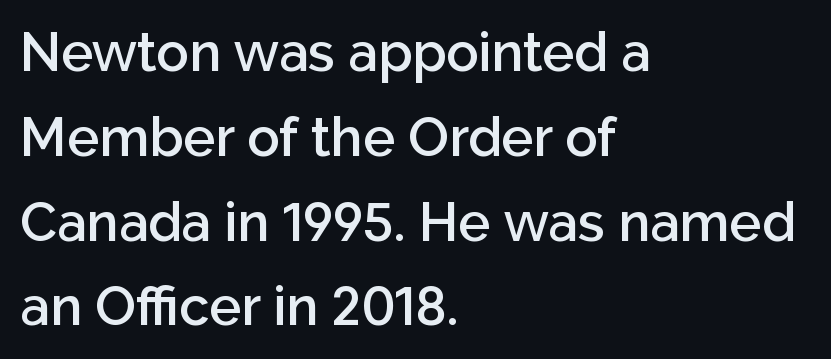
{"serif": "no", "italic": "no", "bold": "semi", "weight": "semibold", "width": "normal", "stroke_contrast": "low", "x_height": "medium", "monospaced": "no", "underline": "no", "align": "left", "line_spacing": "normal", "line_spacing_ratio": 1.57, "letter_spacing": "normal", "letter_spacing_em": 0.0, "glyph_px": 54}
